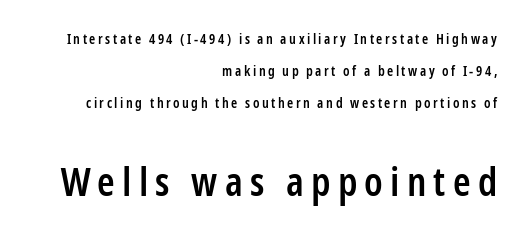
{"serif": "no", "italic": "no", "bold": "semi", "weight": "semibold", "width": "condensed", "stroke_contrast": "low", "x_height": "medium", "monospaced": "no", "underline": "no", "align": "right", "line_spacing": "loose", "line_spacing_ratio": 2.27, "larger_block": "second", "size_ratio": 2.86, "glyph_px": 40}
